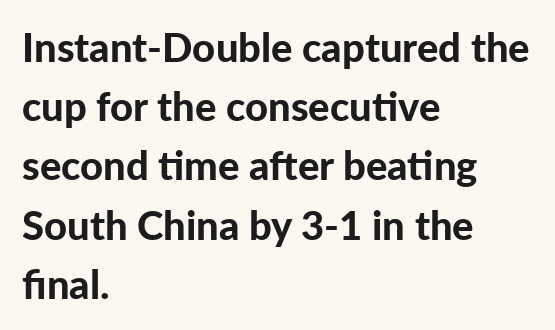
Q: Is the text bold? A: Yes.
Q: Is the text italic (slanted)? A: No, it is upright.
Q: Is the typeface a serif or a sans-serif typeface? A: Sans-serif.
Q: Is the text underlined? A: No.
Q: How is the paragraph aligned? A: Left-aligned.
Q: Is the spacing between letters normal or unusually wide? A: Normal.
Q: Is the spacing between lines tight, normal or loose? A: Normal.
Q: Width (condensed, normal, or wide)? A: Normal.
Q: Stroke contrast? A: Low.
Q: x-height? A: Medium.
Q: Monospaced? A: No.
